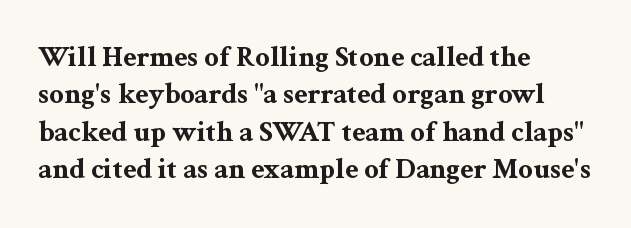
Q: Is the text bold? A: Yes.
Q: Is the text italic (slanted)? A: No, it is upright.
Q: Is the typeface a serif or a sans-serif typeface? A: Serif.
Q: Is the text underlined? A: No.
Q: How is the paragraph aligned? A: Left-aligned.
Q: Is the spacing between letters normal or unusually wide? A: Normal.
Q: Is the spacing between lines tight, normal or loose? A: Normal.
Q: Width (condensed, normal, or wide)? A: Wide.
Q: Stroke contrast? A: Medium.
Q: x-height? A: Medium.
Q: Monospaced? A: No.
